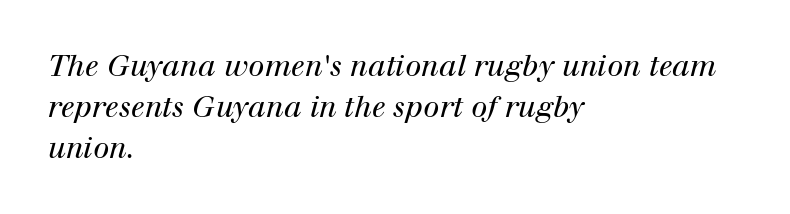
{"serif": "yes", "italic": "yes", "lean": "right", "slant_degrees": 12, "bold": "no", "weight": "regular", "width": "normal", "stroke_contrast": "high", "x_height": "medium", "monospaced": "no", "underline": "no", "align": "left", "line_spacing": "normal", "line_spacing_ratio": 1.41, "letter_spacing": "normal", "letter_spacing_em": 0.0, "glyph_px": 29}
